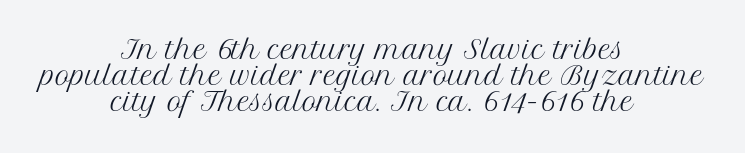
Nobody touched the tracking dial on this one. This rendering uses center alignment, leaving both contours irregular but symmetric. Words float on clear page, feet unadorned. You could barely slide anything between these rows. Letters have the restrained weight of plain body copy at most.
